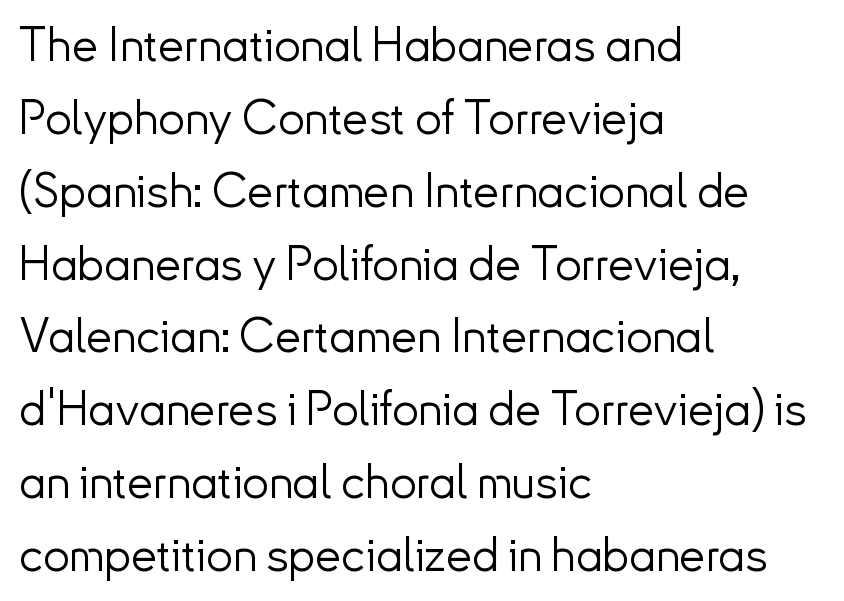
This sample uses plain, unmodified letter spacing. Stroke mass is kept to a normal reading level or below. Left-aligned paragraph, ragged on the right. Is there much room between lines? A standard amount, neither cramped nor airy.
